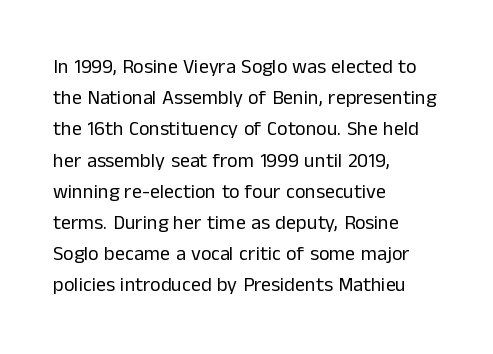
The image shows 20 px text type, upright; set left-aligned, normal line spacing (1.56x), normal letter spacing, not underlined.
